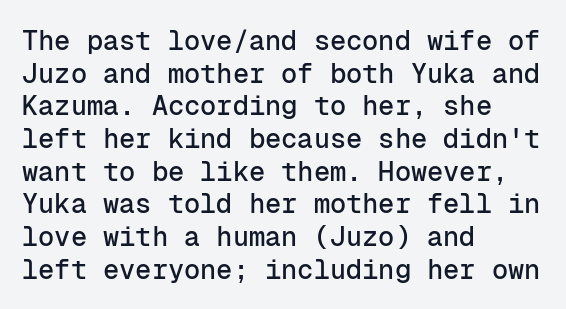
The image shows 27 px text type, upright; set left-aligned, line spacing 1.21x, normal letter spacing, not underlined.
